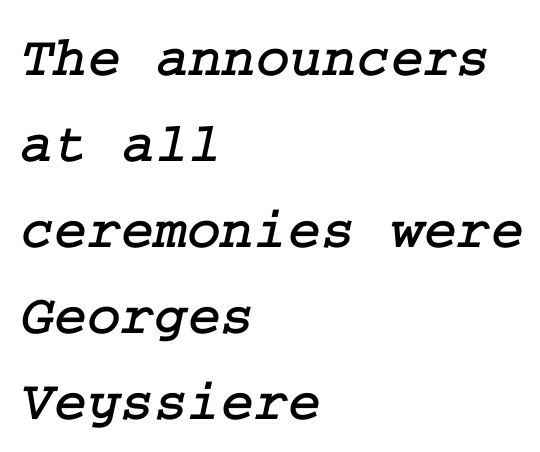
The image shows 57 px serif type; set left-aligned, normal line spacing (1.51x), normal letter spacing, not underlined; low stroke contrast and a medium x-height.
